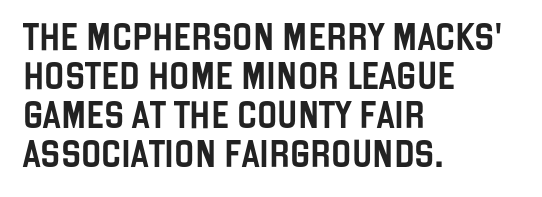
Q: Is the text italic (slanted)? A: No, it is upright.
Q: Is the text underlined? A: No.
Q: How is the paragraph aligned? A: Left-aligned.
Q: Is the spacing between letters normal or unusually wide? A: Normal.
Q: Is the spacing between lines tight, normal or loose? A: Normal.
